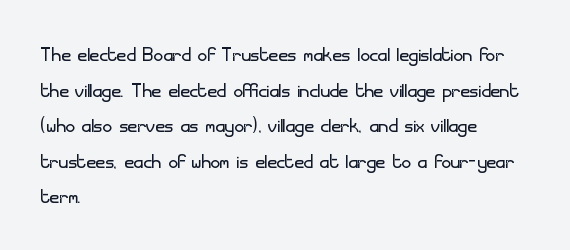
Q: Is the text bold? A: No.
Q: Is the text italic (slanted)? A: No, it is upright.
Q: Is the text underlined? A: No.
Q: How is the paragraph aligned? A: Left-aligned.
Q: Is the spacing between letters normal or unusually wide? A: Normal.
Q: Is the spacing between lines tight, normal or loose? A: Normal.
